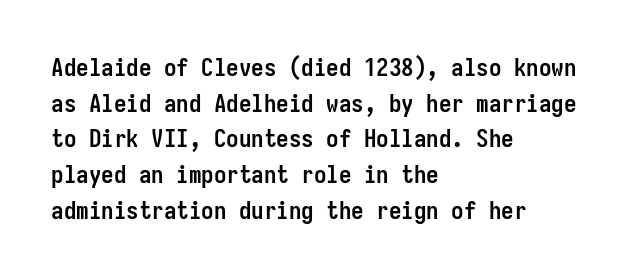
The image shows 25 px bold type, upright; set left-aligned, normal line spacing (1.43x), normal letter spacing, not underlined.
